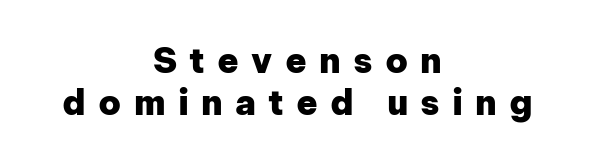
Q: Is the text bold? A: Yes.
Q: Is the text italic (slanted)? A: No, it is upright.
Q: Is the typeface a serif or a sans-serif typeface? A: Sans-serif.
Q: Is the text underlined? A: No.
Q: How is the paragraph aligned? A: Centered.
Q: Is the spacing between letters normal or unusually wide? A: Unusually wide.
Q: Width (condensed, normal, or wide)? A: Normal.
Q: Stroke contrast? A: Low.
Q: x-height? A: Medium.
Q: Monospaced? A: No.
